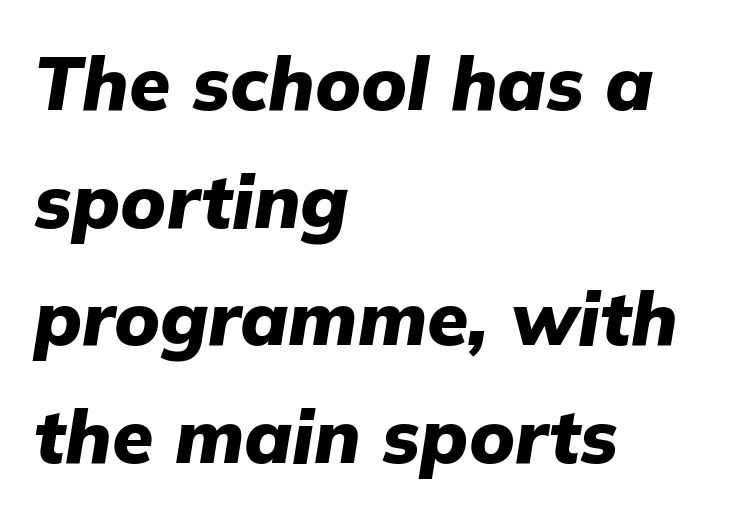
The image shows 75 px heavy type, italic (leaning right); set left-aligned, normal line spacing (1.57x), normal letter spacing, not underlined; low stroke contrast and a medium x-height.
